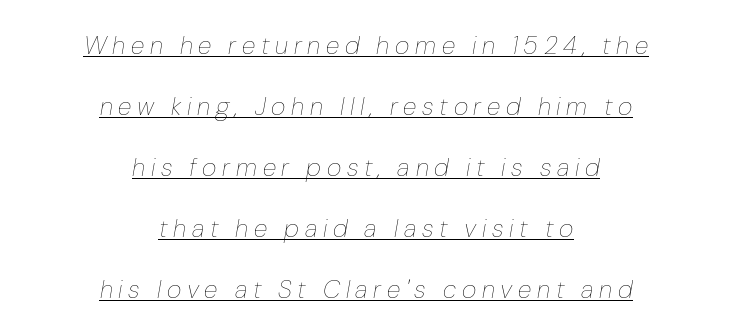
The image shows 25 px text type, italic (leaning right); set centered, loose line spacing (2.44x), unusually wide letter spacing (+0.23 em), underlined.
